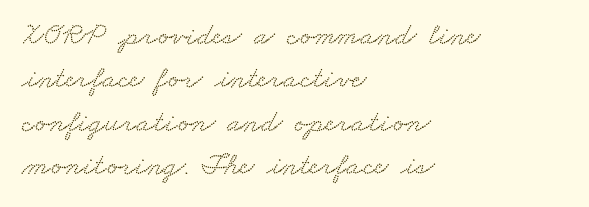
The image shows 31 px wide serif type; set left-aligned, normal line spacing (1.4x), normal letter spacing, not underlined; low stroke contrast and a small x-height.
